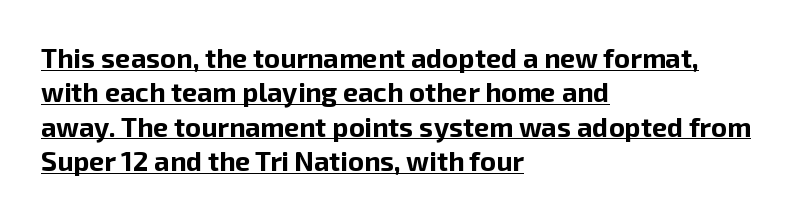
The image shows 27 px bold type, upright; set left-aligned, normal line spacing (1.27x), normal letter spacing, underlined.
